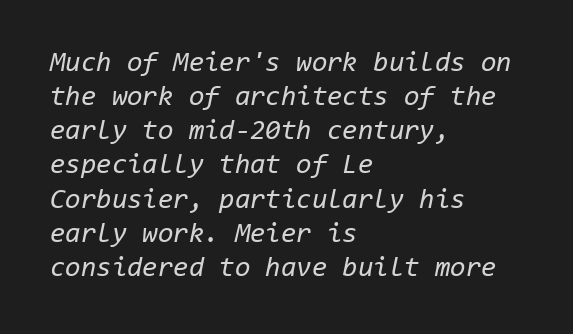
You could call the tracking neutral — neither tight nor loose. Where is the straight margin? On the left. Check under the words: just untouched page. The rendering uses typewriter-style spacing with identical character cells.
